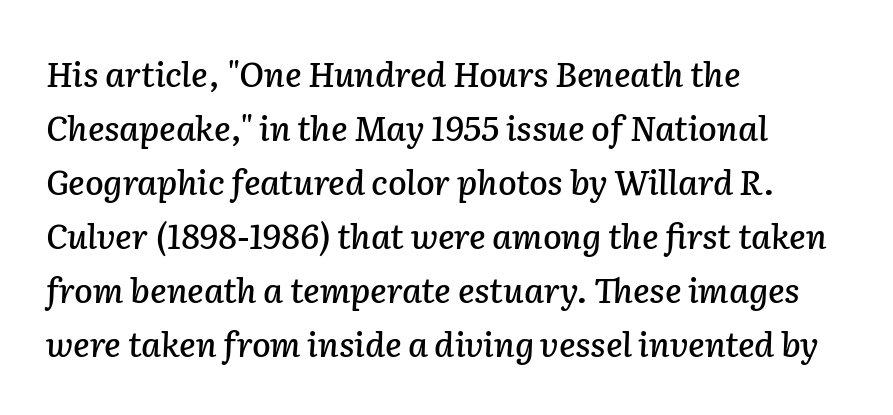
The image shows 34 px text type, italic (leaning right); set left-aligned, normal line spacing (1.59x), normal letter spacing, not underlined; low stroke contrast and a medium x-height.
